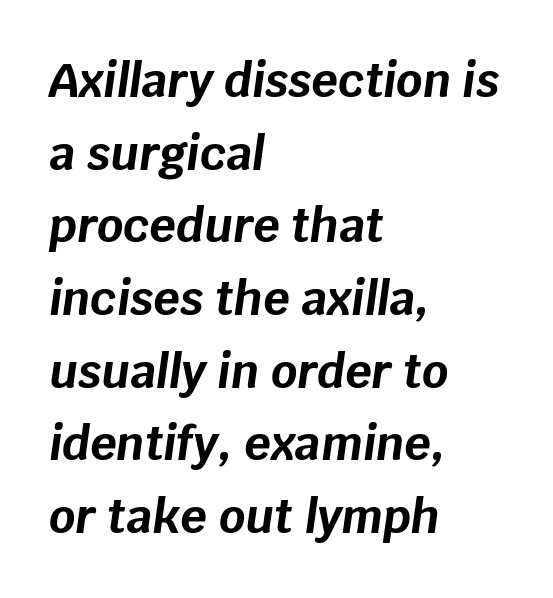
Emphasis-style slanted type is in use. Short and long lines alike share a common starting point at left. Nothing unusual about the tracking: characters are spaced as the font intends. The letters advance in unequal steps, a hallmark of proportional type. The typesetting leans heavy: a genuine bold. Each row of text sits above clean, open space.
